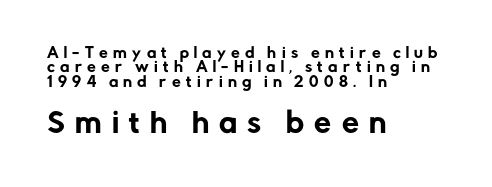
Q: Is the text italic (slanted)? A: No, it is upright.
Q: Is the text underlined? A: No.
Q: How is the paragraph aligned? A: Left-aligned.
Q: Is the spacing between letters normal or unusually wide? A: Unusually wide.
Q: Is the spacing between lines tight, normal or loose? A: Tight.
Q: Which block of text is set in a larger size, the first (top) or the second (bottom)? A: The second (bottom) one.
